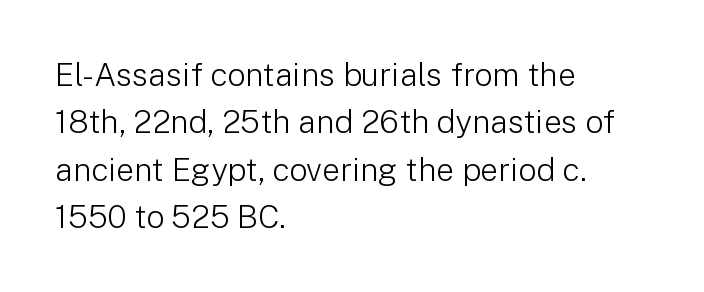
Look at the tracking — it's just the regular setting, nothing added. It's the straight-up-and-down kind of type. Alignment: flush left. Only glyphs here, with clear space below each row. Stems here are at most as thick as an everyday book face. The rows are spaced the way most documents space them.
